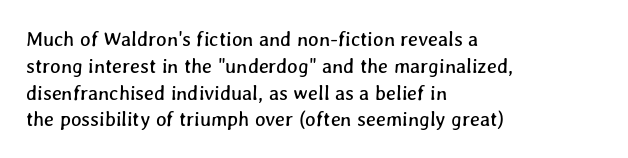
{"underline": "no", "align": "left", "line_spacing": "normal", "line_spacing_ratio": 1.34, "letter_spacing": "normal", "letter_spacing_em": 0.0, "glyph_px": 20}
